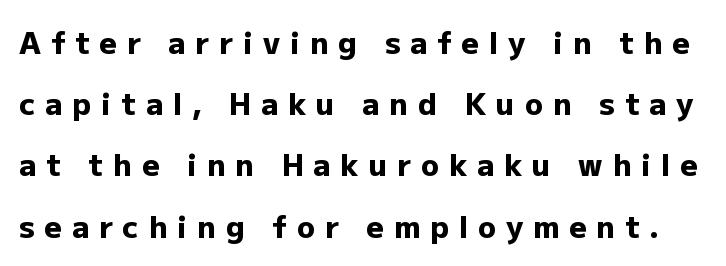
Q: Is the text bold? A: Yes.
Q: Is the text italic (slanted)? A: No, it is upright.
Q: Is the typeface a serif or a sans-serif typeface? A: Sans-serif.
Q: Is the text underlined? A: No.
Q: Is the spacing between letters normal or unusually wide? A: Unusually wide.
Q: Is the spacing between lines tight, normal or loose? A: Loose.
Q: Width (condensed, normal, or wide)? A: Normal.
Q: Stroke contrast? A: Low.
Q: x-height? A: Medium.
Q: Monospaced? A: No.
